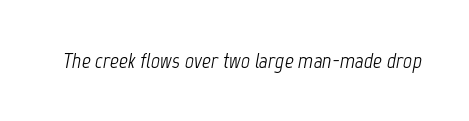
The image shows 22 px text type, italic (leaning right); set normal letter spacing, not underlined.
